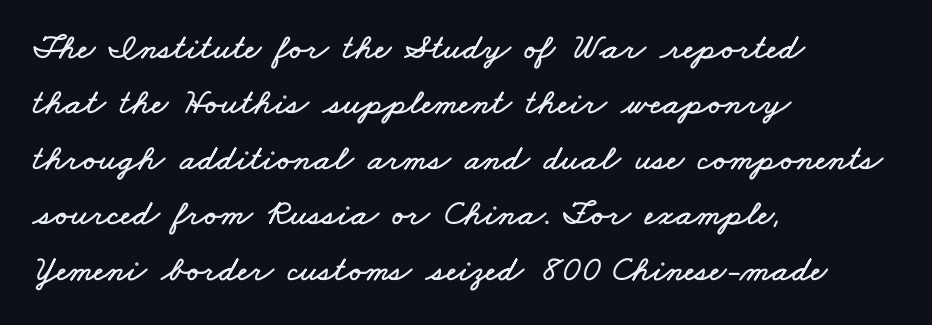
Q: Is the text underlined? A: No.
Q: How is the paragraph aligned? A: Left-aligned.
Q: Is the spacing between letters normal or unusually wide? A: Normal.
Q: Is the spacing between lines tight, normal or loose? A: Normal.
Q: Width (condensed, normal, or wide)? A: Wide.
Q: Stroke contrast? A: Low.
Q: x-height? A: Small.
Q: Monospaced? A: No.
